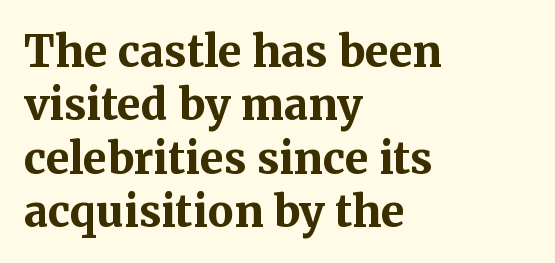
{"serif": "yes", "italic": "no", "bold": "yes", "weight": "bold", "width": "normal", "stroke_contrast": "medium", "x_height": "medium", "monospaced": "no", "underline": "no", "align": "left", "line_spacing_ratio": 1.24, "letter_spacing": "normal", "letter_spacing_em": 0.0, "glyph_px": 43}
